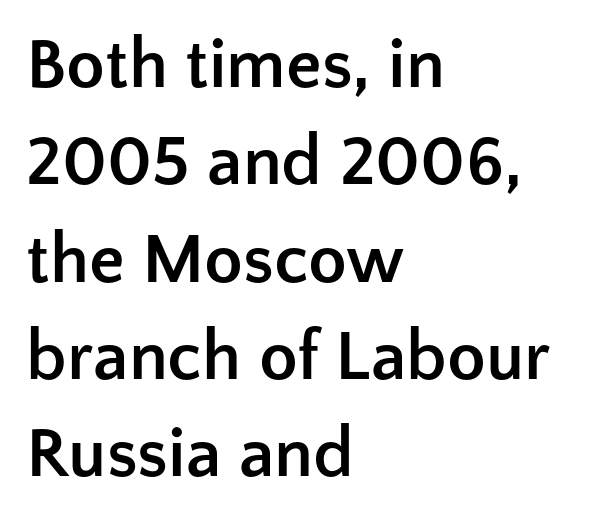
The image shows 71 px semibold sans-serif type, upright; set left-aligned, normal line spacing (1.37x), normal letter spacing, not underlined; low stroke contrast and a medium x-height.
